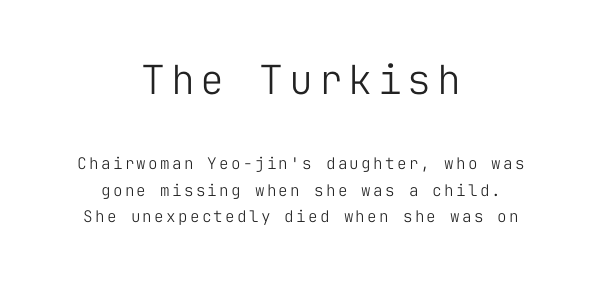
The image shows 40 px light sans-serif type, upright, monospaced; set centered, normal line spacing (1.67x), not underlined; the first (top) block is 2.5x larger; low stroke contrast and a medium x-height.
